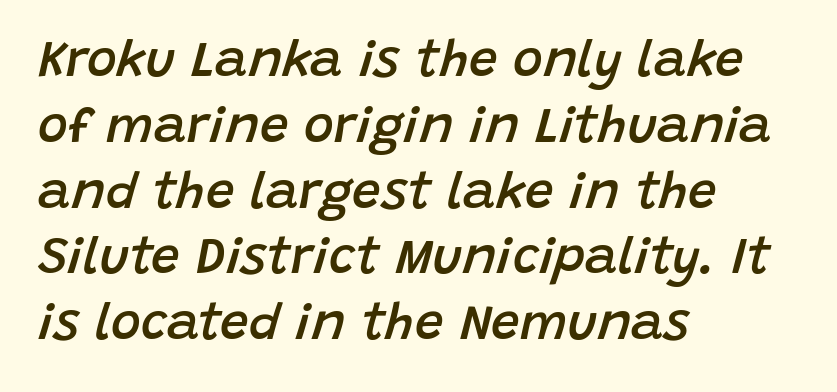
{"italic": "yes", "lean": "right", "slant_degrees": 15, "bold": "semi", "weight": "semibold", "width": "normal", "stroke_contrast": "low", "x_height": "large", "monospaced": "no", "underline": "no", "align": "left", "line_spacing": "normal", "line_spacing_ratio": 1.29, "letter_spacing": "normal", "letter_spacing_em": 0.0, "glyph_px": 51}
